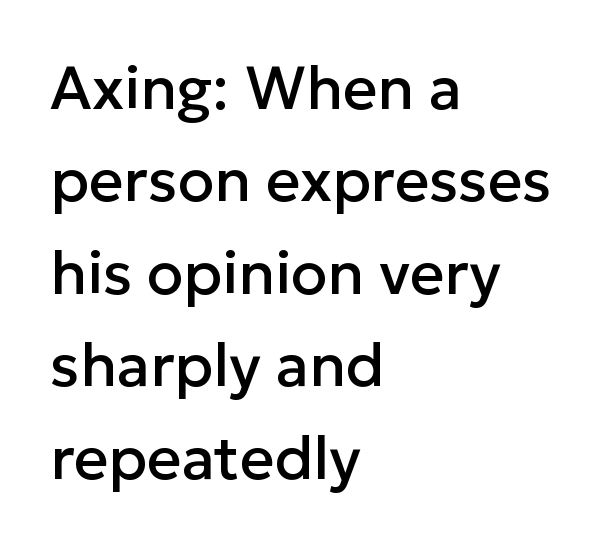
Q: Is the text italic (slanted)? A: No, it is upright.
Q: Is the typeface a serif or a sans-serif typeface? A: Sans-serif.
Q: Is the text underlined? A: No.
Q: How is the paragraph aligned? A: Left-aligned.
Q: Is the spacing between letters normal or unusually wide? A: Normal.
Q: Is the spacing between lines tight, normal or loose? A: Normal.
Q: Width (condensed, normal, or wide)? A: Normal.
Q: Stroke contrast? A: Low.
Q: x-height? A: Medium.
Q: Monospaced? A: No.
